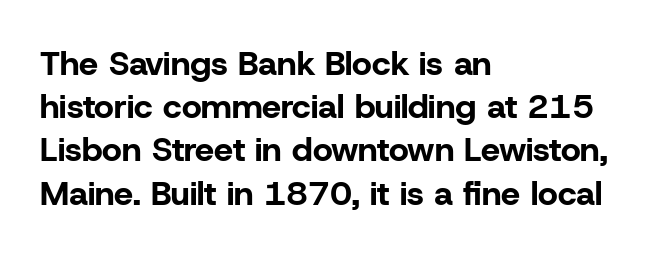
{"serif": "no", "italic": "no", "bold": "yes", "weight": "bold", "width": "normal", "stroke_contrast": "low", "x_height": "medium", "monospaced": "no", "underline": "no", "align": "left", "line_spacing": "normal", "line_spacing_ratio": 1.27, "letter_spacing": "normal", "letter_spacing_em": 0.0, "glyph_px": 34}
